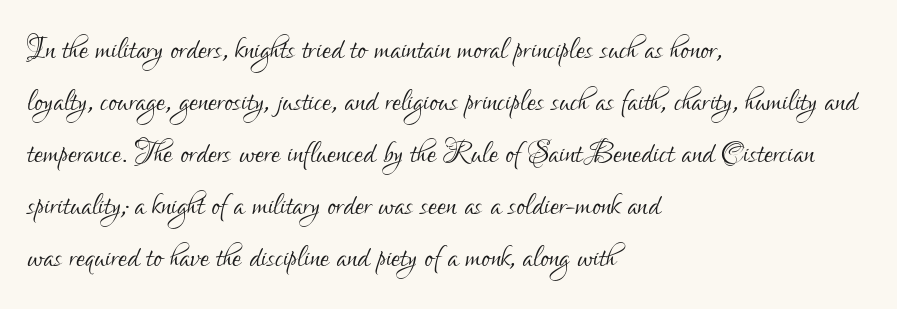
Q: Is the text bold? A: No.
Q: Is the text italic (slanted)? A: Yes.
Q: Is the typeface a serif or a sans-serif typeface? A: Sans-serif.
Q: Is the text underlined? A: No.
Q: How is the paragraph aligned? A: Left-aligned.
Q: Is the spacing between letters normal or unusually wide? A: Normal.
Q: Is the spacing between lines tight, normal or loose? A: Normal.
Q: Width (condensed, normal, or wide)? A: Condensed.
Q: Stroke contrast? A: Low.
Q: x-height? A: Small.
Q: Monospaced? A: No.
